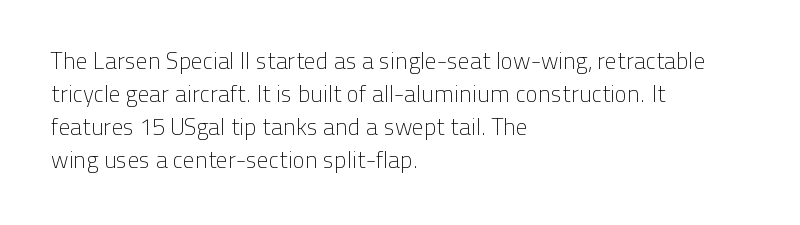
The image shows 23 px text type, upright; set left-aligned, normal line spacing (1.43x), normal letter spacing, not underlined.
